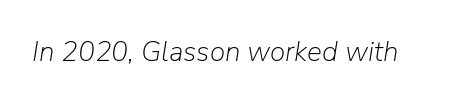
Q: Is the text bold? A: No.
Q: Is the text italic (slanted)? A: Yes, it leans right by about 9 degrees.
Q: Is the text underlined? A: No.
Q: Is the spacing between letters normal or unusually wide? A: Normal.
Q: Width (condensed, normal, or wide)? A: Normal.
Q: Stroke contrast? A: Low.
Q: x-height? A: Medium.
Q: Monospaced? A: No.
